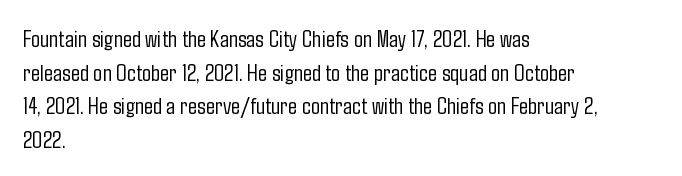
{"italic": "no", "bold": "no", "underline": "no", "align": "left", "line_spacing": "normal", "line_spacing_ratio": 1.4, "letter_spacing": "normal", "letter_spacing_em": 0.0, "glyph_px": 24}
